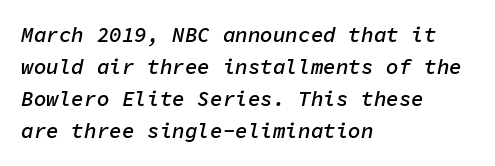
The image shows 21 px text type, italic (leaning right); set left-aligned, normal line spacing (1.53x), normal letter spacing, not underlined.
